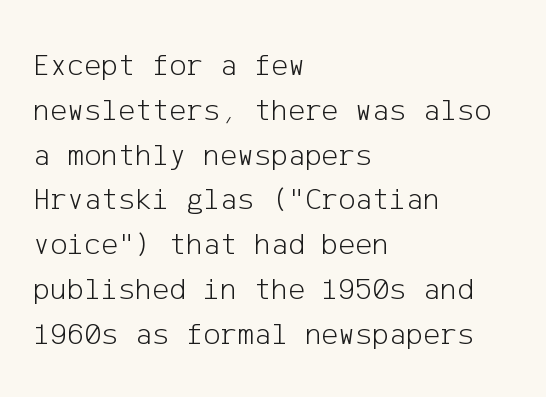
Caption: face not bold, strokes unweighted. All the whitespace from short lines collects on the right. Classification — sans serif. Baseline-to-baseline distance is the conventional proportion of letter height.
